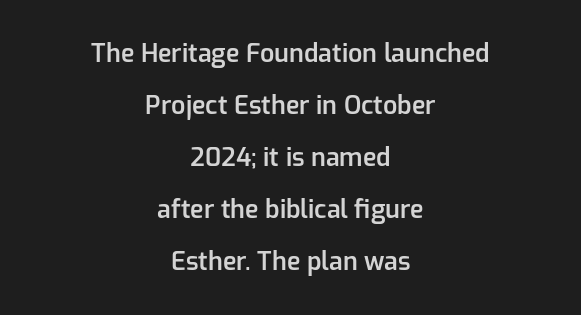
Q: Is the text bold? A: Semi-bold.
Q: Is the text italic (slanted)? A: No, it is upright.
Q: Is the text underlined? A: No.
Q: How is the paragraph aligned? A: Centered.
Q: Is the spacing between letters normal or unusually wide? A: Normal.
Q: Is the spacing between lines tight, normal or loose? A: Loose.
